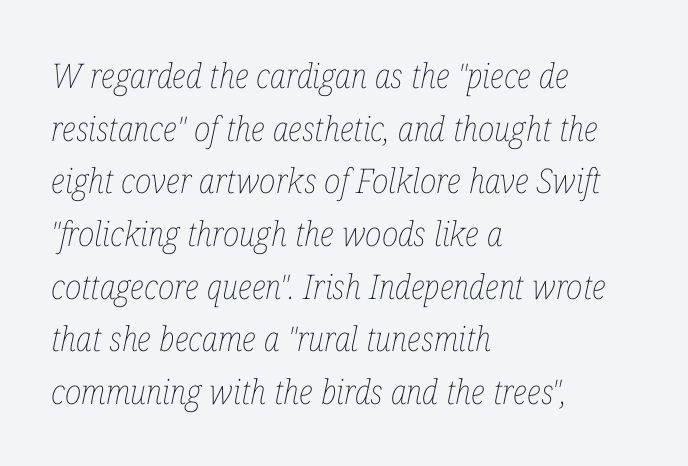
Q: Is the text bold? A: No.
Q: Is the text italic (slanted)? A: Yes, it leans right by about 12 degrees.
Q: Is the text underlined? A: No.
Q: How is the paragraph aligned? A: Left-aligned.
Q: Is the spacing between letters normal or unusually wide? A: Normal.
Q: Is the spacing between lines tight, normal or loose? A: Normal.
Q: Width (condensed, normal, or wide)? A: Condensed.
Q: Stroke contrast? A: Low.
Q: x-height? A: Medium.
Q: Monospaced? A: No.
